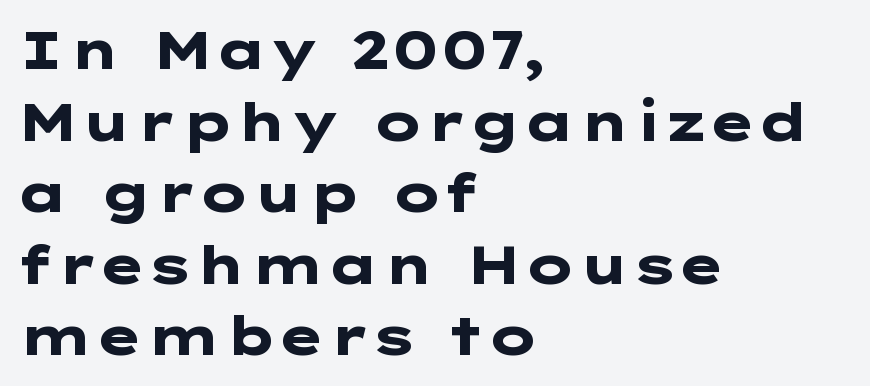
The image shows 53 px heavy, wide sans-serif type, upright; set left-aligned, normal line spacing (1.35x), normal letter spacing, not underlined; low stroke contrast and a medium x-height.
